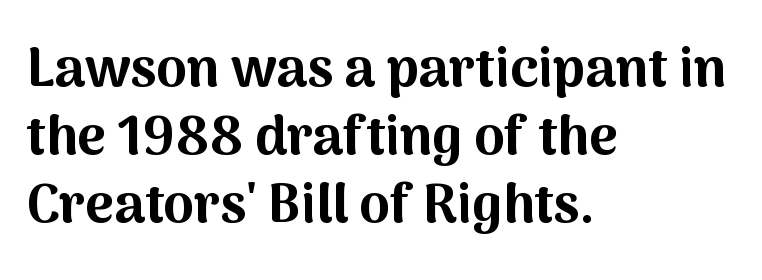
Q: Is the text bold? A: Yes.
Q: Is the text italic (slanted)? A: No, it is upright.
Q: Is the typeface a serif or a sans-serif typeface? A: Sans-serif.
Q: Is the text underlined? A: No.
Q: How is the paragraph aligned? A: Left-aligned.
Q: Is the spacing between letters normal or unusually wide? A: Normal.
Q: Width (condensed, normal, or wide)? A: Normal.
Q: Stroke contrast? A: Medium.
Q: x-height? A: Medium.
Q: Monospaced? A: No.
